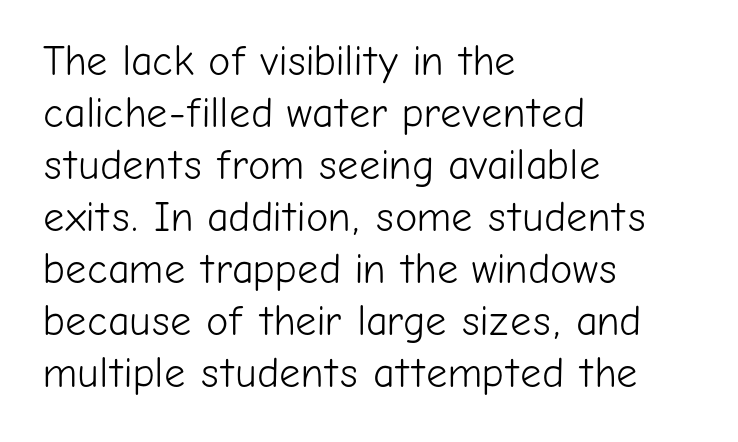
The string is rendered with underlining switched off. The letters advance in unequal steps, a hallmark of proportional type. The font family rendered here belongs to the sans-serif group. Standard letterfit; no display-style spreading of the glyphs. The letterforms sit at book weight or below.
